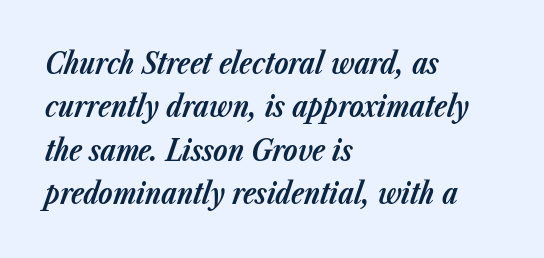
The image shows 29 px bold type, italic (leaning right); set left-aligned, normal line spacing (1.5x), normal letter spacing, not underlined; low stroke contrast and a medium x-height.
